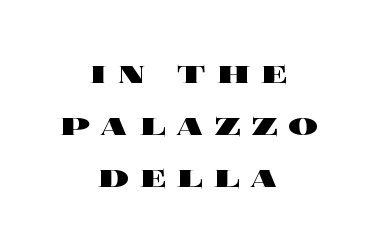
How would I describe the line gaps? Plain and ordinary. Nope, not italic — everything's standing straight. Compared with an ordinary text face, these strokes are far heavier — a full bold. The paragraph shown floats in the horizontal middle. The zone under the glyphs is completely vacant. Character widths vary here, with narrow letters taking less room than wide ones.
